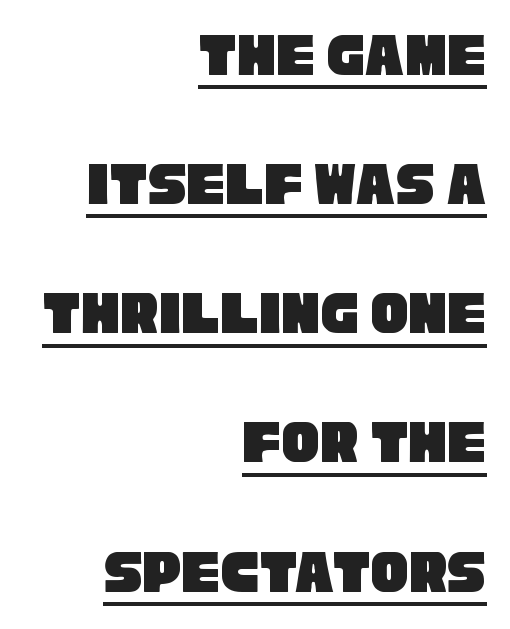
Q: Is the typeface a serif or a sans-serif typeface? A: Sans-serif.
Q: Is the text underlined? A: Yes.
Q: How is the paragraph aligned? A: Right-aligned.
Q: Is the spacing between letters normal or unusually wide? A: Normal.
Q: Is the spacing between lines tight, normal or loose? A: Loose.
Q: Width (condensed, normal, or wide)? A: Condensed.
Q: Stroke contrast? A: Low.
Q: x-height? A: Large.
Q: Monospaced? A: No.
